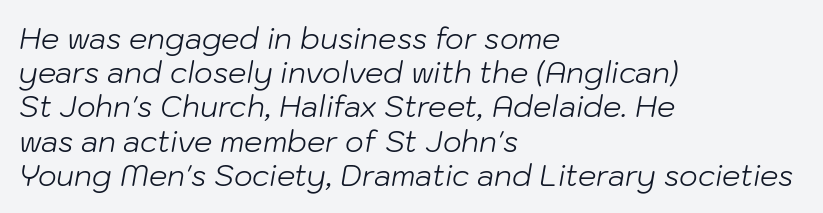
The image shows 29 px light type, italic (leaning right); set left-aligned, line spacing 1.18x, normal letter spacing, not underlined; low stroke contrast and a medium x-height.
